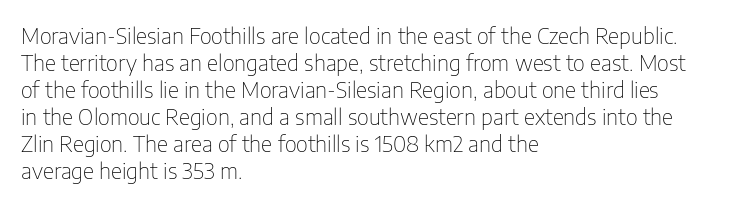
Q: Is the text bold? A: No.
Q: Is the text italic (slanted)? A: No, it is upright.
Q: Is the text underlined? A: No.
Q: How is the paragraph aligned? A: Left-aligned.
Q: Is the spacing between letters normal or unusually wide? A: Normal.
